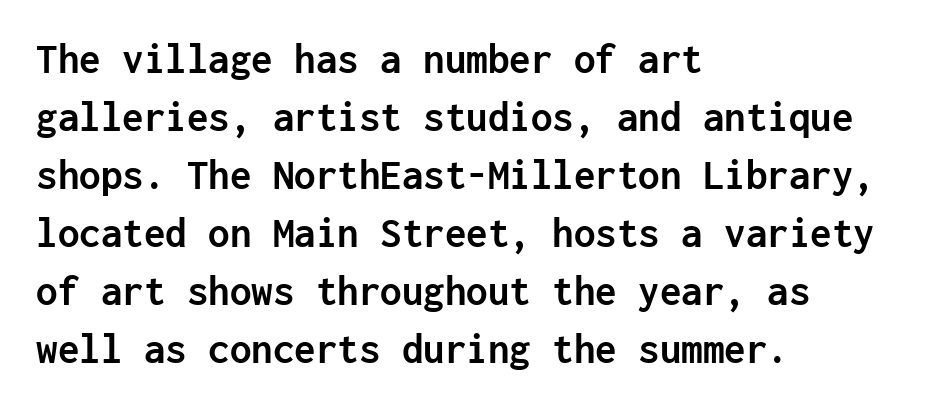
Is this a fixed-width face? Yes — each glyph sits in an identical cell. Leading matches the norm, producing a regular column. The rag falls on the right side of this text block. How are the letters spaced? Ordinarily, with no added tracking. No feet cap the strokes, marking this as sans-serif type. Rule under the text: the space is simply empty.
